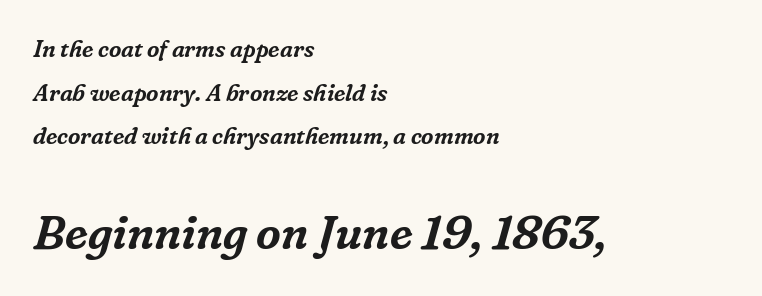
Slant detected: the letters are inclined. The letters advance in unequal steps, a hallmark of proportional type. The strip under each line holds only bare page. Layout note: lines flush left. Inter-character spacing is left at the font's built-in metrics. The more generous point size was reserved for the lower chunk.
